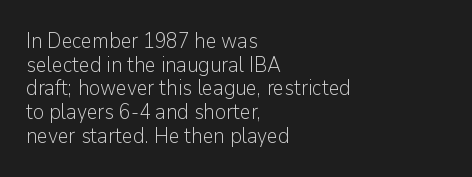
Line beginnings align vertically; line endings do not. Standard letterfit; no display-style spreading of the glyphs. No word sits above an underline. Is there any slant? The stems are plumb. Heft: none added — not bold. Leading is clearly below the norm, producing a dense column.
